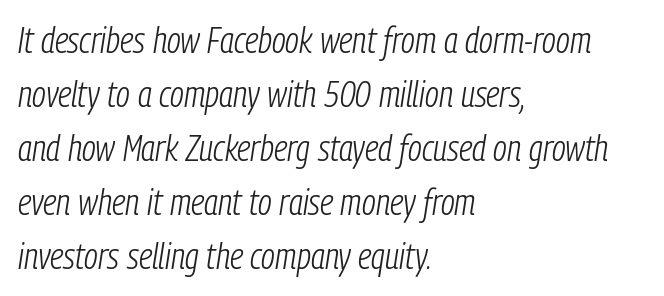
Q: Is the text bold? A: No.
Q: Is the text italic (slanted)? A: Yes, it leans right by about 9 degrees.
Q: Is the text underlined? A: No.
Q: How is the paragraph aligned? A: Left-aligned.
Q: Is the spacing between letters normal or unusually wide? A: Normal.
Q: Is the spacing between lines tight, normal or loose? A: Normal.
Q: Width (condensed, normal, or wide)? A: Condensed.
Q: Stroke contrast? A: Low.
Q: x-height? A: Medium.
Q: Monospaced? A: No.
